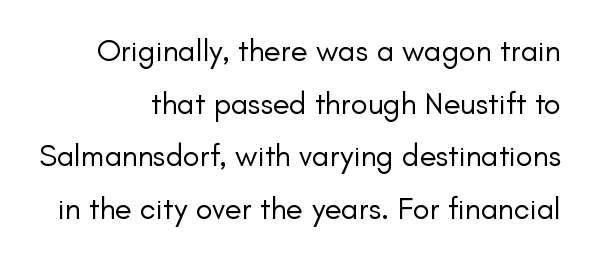
The image shows 31 px regular-weight sans-serif type, upright; set right-aligned, normal line spacing (1.7x), normal letter spacing, not underlined; low stroke contrast and a small x-height.
